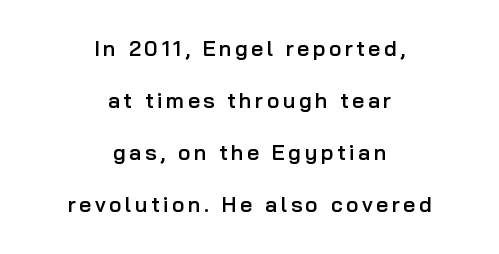
Upright lettering throughout. Which margin do the lines hug? Neither — every line sits in the middle. Semibold letterforms, between regular and bold. The rendering uses a large line-height, opening up the rows.
